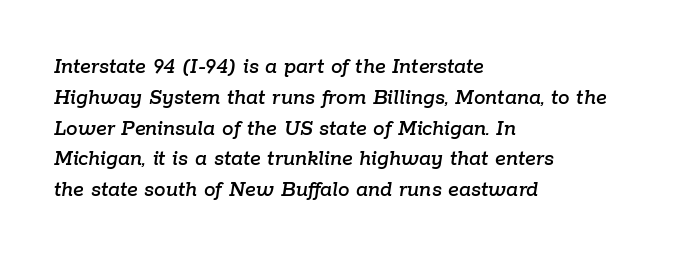
Leading matches the norm, producing a regular column. This sample is left-justified, so line endings fall wherever the words run out. Every character sits at an angle, as italics do. Nobody touched the tracking dial on this one.
